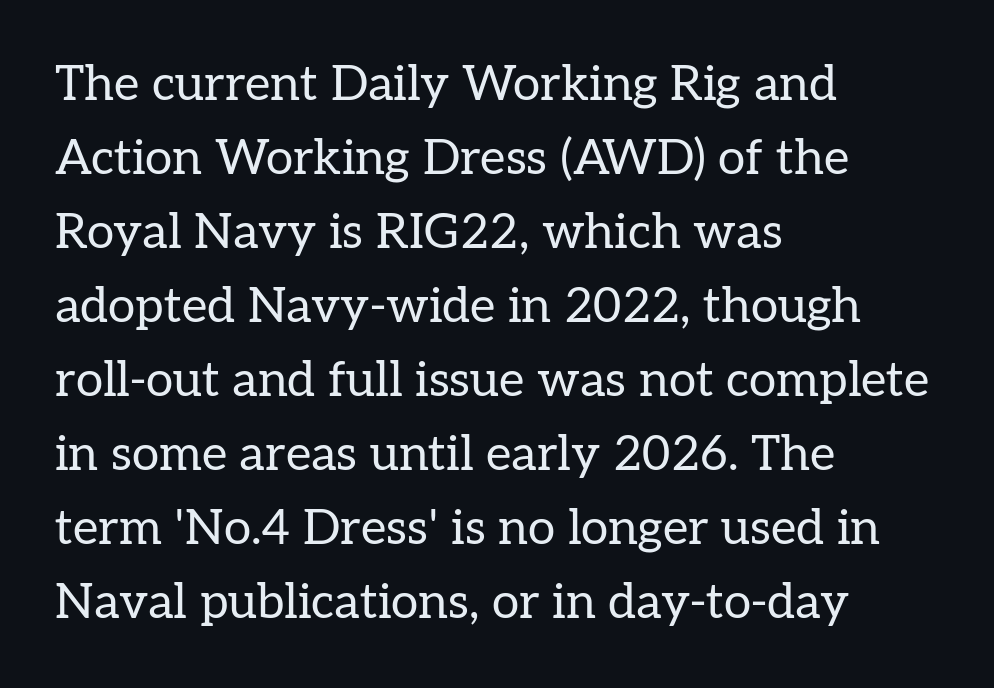
{"serif": "yes", "italic": "no", "bold": "no", "weight": "regular", "width": "normal", "stroke_contrast": "low", "x_height": "medium", "monospaced": "no", "underline": "no", "align": "left", "line_spacing": "normal", "line_spacing_ratio": 1.51, "letter_spacing": "normal", "letter_spacing_em": 0.0, "glyph_px": 49}
